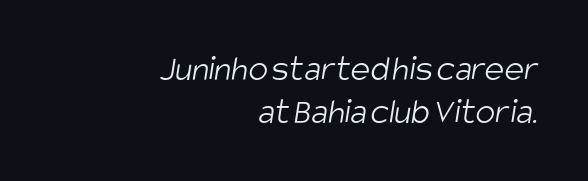
In CSS terms this would be text-align: right. Each word holds together tightly as a unit, with standard inter-letter gaps. Typographically, this falls in the sans-serif category. Character widths vary here, with narrow letters taking less room than wide ones.
